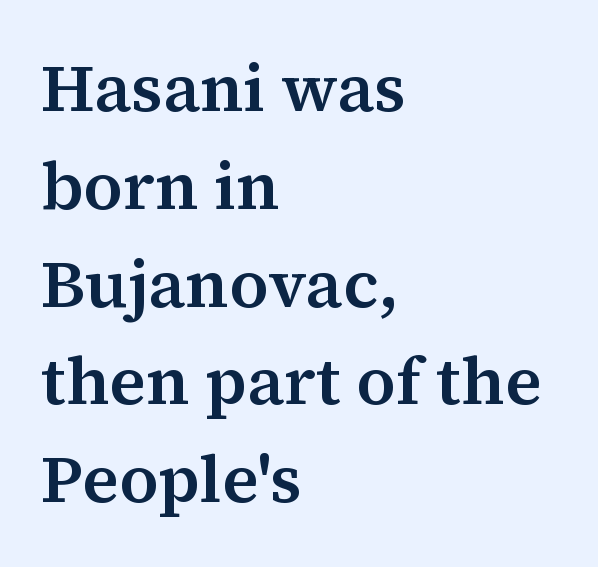
{"serif": "yes", "italic": "no", "width": "normal", "stroke_contrast": "medium", "x_height": "medium", "monospaced": "no", "underline": "no", "align": "left", "line_spacing": "normal", "line_spacing_ratio": 1.46, "letter_spacing": "normal", "letter_spacing_em": 0.0, "glyph_px": 67}
